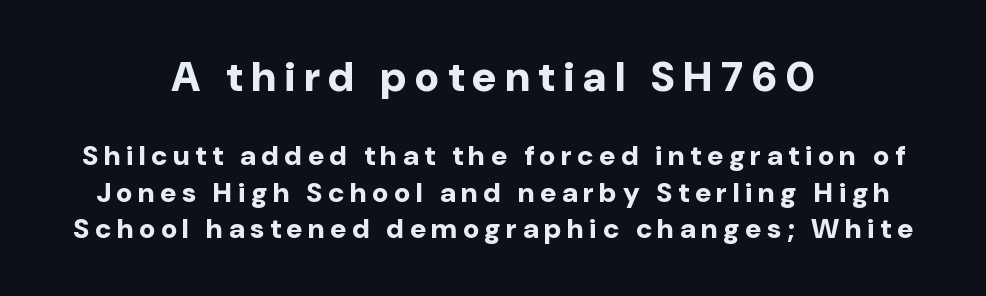
The image shows 42 px bold sans-serif type, upright; set centered, normal line spacing (1.3x), unusually wide letter spacing (+0.2 em), not underlined; the first (top) block is 1.5x larger; low stroke contrast and a medium x-height.
